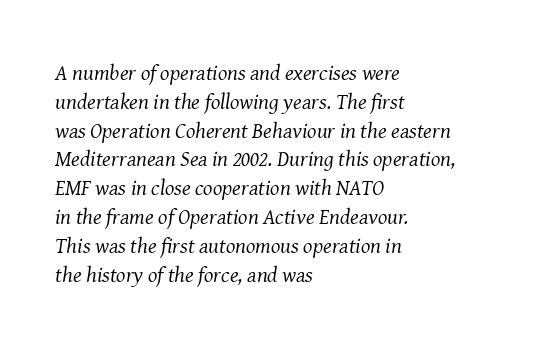
{"italic": "yes", "lean": "right", "slant_degrees": 8, "bold": "no", "underline": "no", "align": "left", "line_spacing": "normal", "line_spacing_ratio": 1.31, "letter_spacing": "normal", "letter_spacing_em": 0.0, "glyph_px": 22}
